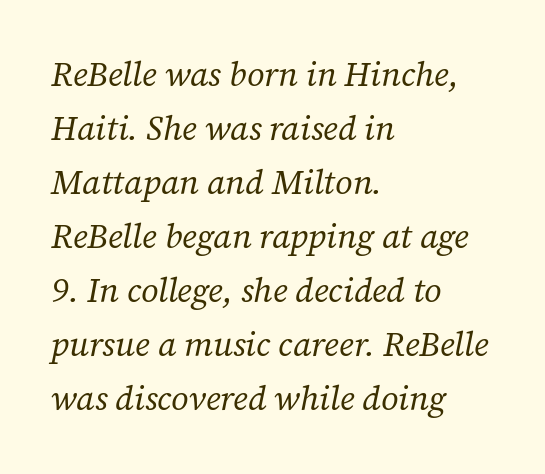
{"serif": "yes", "italic": "yes", "lean": "right", "slant_degrees": 12, "bold": "no", "weight": "regular", "width": "normal", "stroke_contrast": "low", "x_height": "medium", "monospaced": "no", "underline": "no", "align": "left", "line_spacing": "normal", "line_spacing_ratio": 1.59, "letter_spacing": "normal", "letter_spacing_em": 0.0, "glyph_px": 34}
